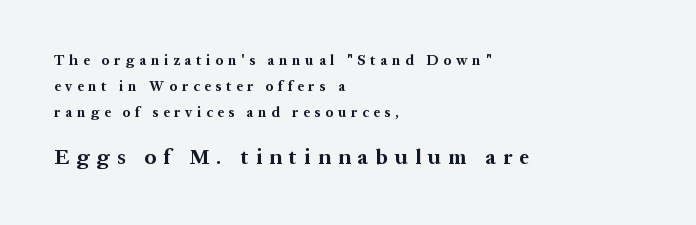
{"italic": "no", "bold": "yes", "underline": "no", "align": "left", "line_spacing_ratio": 1.85, "letter_spacing": "wide", "letter_spacing_em": 0.35, "larger_block": "second", "size_ratio": 1.5, "glyph_px": 21}
